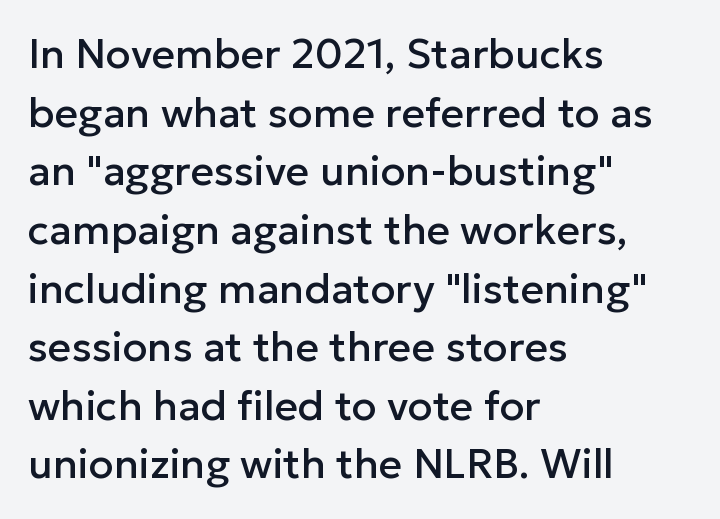
{"serif": "no", "italic": "no", "width": "normal", "stroke_contrast": "low", "x_height": "medium", "monospaced": "no", "underline": "no", "align": "left", "line_spacing": "normal", "line_spacing_ratio": 1.43, "letter_spacing": "normal", "letter_spacing_em": 0.0, "glyph_px": 41}
